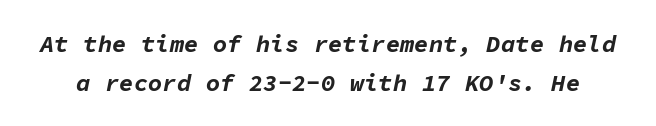
Q: Is the text bold? A: Yes.
Q: Is the text italic (slanted)? A: Yes, it leans right by about 11 degrees.
Q: Is the text underlined? A: No.
Q: Is the spacing between letters normal or unusually wide? A: Normal.
Q: Is the spacing between lines tight, normal or loose? A: Normal.
